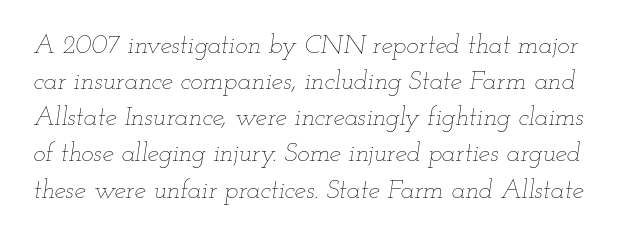
{"italic": "yes", "lean": "right", "slant_degrees": 12, "bold": "no", "underline": "no", "line_spacing": "normal", "line_spacing_ratio": 1.39, "letter_spacing": "normal", "letter_spacing_em": 0.0, "glyph_px": 26}
